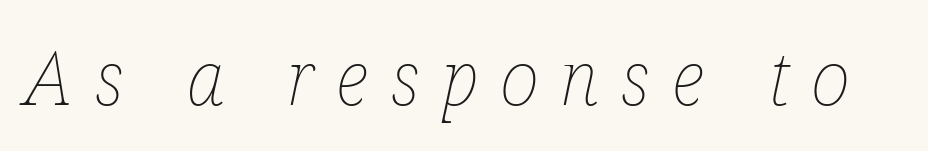
{"italic": "yes", "lean": "right", "slant_degrees": 12, "bold": "no", "weight": "thin", "width": "condensed", "stroke_contrast": "low", "x_height": "medium", "monospaced": "no", "underline": "no", "letter_spacing": "wide", "letter_spacing_em": 0.29, "glyph_px": 75}
